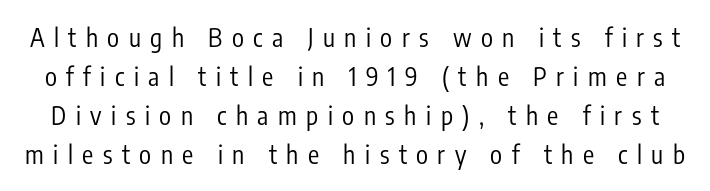
Q: Is the text bold? A: No.
Q: Is the text italic (slanted)? A: No, it is upright.
Q: Is the text underlined? A: No.
Q: Is the spacing between letters normal or unusually wide? A: Unusually wide.
Q: Is the spacing between lines tight, normal or loose? A: Normal.
